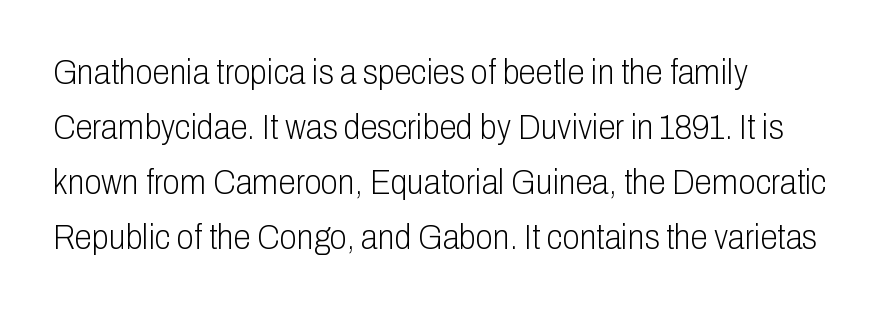
{"serif": "no", "italic": "no", "bold": "no", "weight": "light", "width": "condensed", "stroke_contrast": "low", "x_height": "medium", "monospaced": "no", "underline": "no", "align": "left", "line_spacing": "normal", "line_spacing_ratio": 1.57, "letter_spacing": "normal", "letter_spacing_em": 0.0, "glyph_px": 35}
